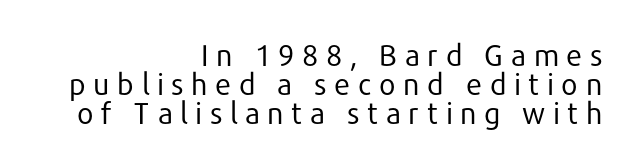
{"serif": "no", "italic": "no", "bold": "no", "weight": "regular", "width": "normal", "stroke_contrast": "low", "x_height": "medium", "monospaced": "no", "underline": "no", "align": "right", "line_spacing": "tight", "line_spacing_ratio": 0.96, "letter_spacing": "wide", "letter_spacing_em": 0.23, "glyph_px": 30}
